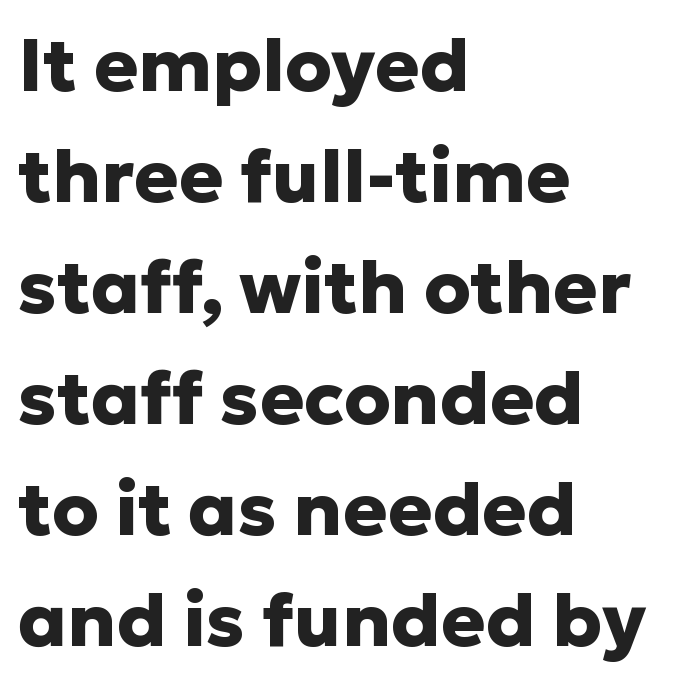
The image shows 74 px heavy sans-serif type, upright; set left-aligned, normal line spacing (1.5x), normal letter spacing, not underlined; low stroke contrast and a medium x-height.
